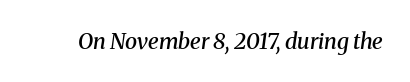
The image shows 22 px text type, italic (leaning right); set normal letter spacing, not underlined.
